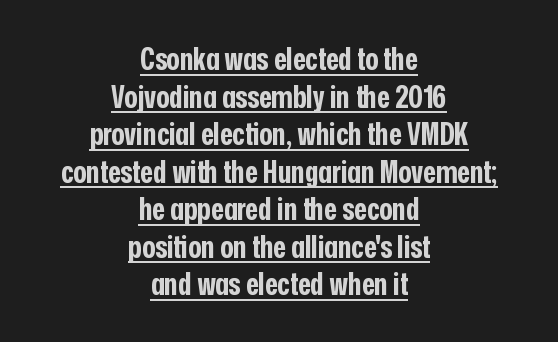
{"serif": "no", "italic": "no", "bold": "yes", "weight": "bold", "width": "condensed", "stroke_contrast": "low", "x_height": "medium", "monospaced": "no", "underline": "yes", "align": "center", "line_spacing_ratio": 1.21, "letter_spacing": "normal", "letter_spacing_em": 0.0, "glyph_px": 31}
